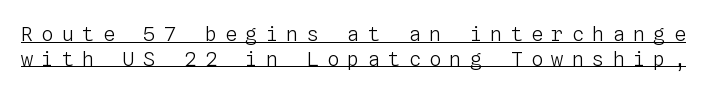
The image shows 20 px text type, upright; set line spacing 1.23x, unusually wide letter spacing (+0.42 em), underlined.
